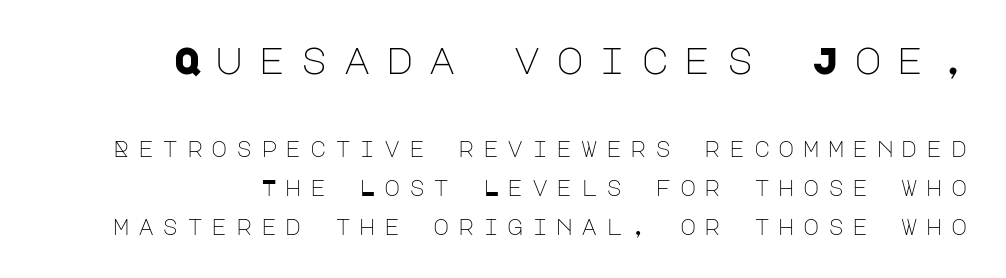
The image shows 38 px light sans-serif type, upright; set line spacing 1.78x, unusually wide letter spacing (+0.38 em), not underlined; the first (top) block is 1.73x larger; low stroke contrast and a large x-height.
